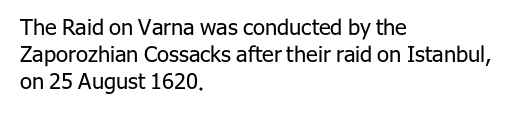
Q: Is the text bold? A: No.
Q: Is the text italic (slanted)? A: No, it is upright.
Q: Is the text underlined? A: No.
Q: How is the paragraph aligned? A: Left-aligned.
Q: Is the spacing between letters normal or unusually wide? A: Normal.
